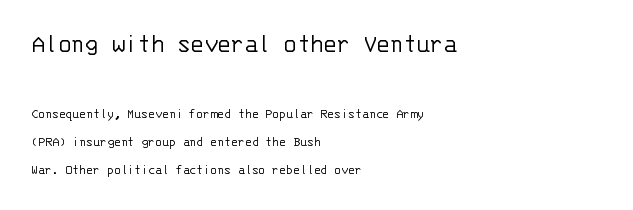
Think standard paragraph weight, or any step lighter than that. Style check: upright. Baseline-to-baseline distance is far greater than the letter height. Type without underlining.
